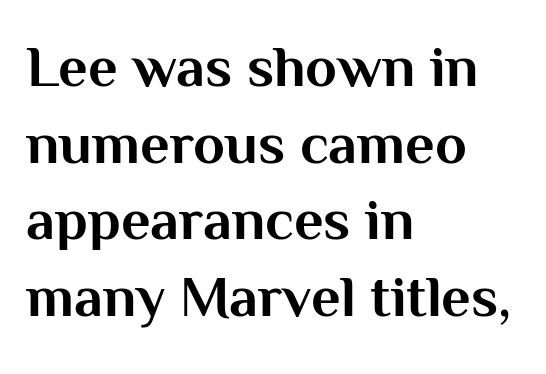
The image shows 58 px bold sans-serif type, upright; set left-aligned, normal line spacing (1.32x), normal letter spacing, not underlined; medium stroke contrast and a medium x-height.
